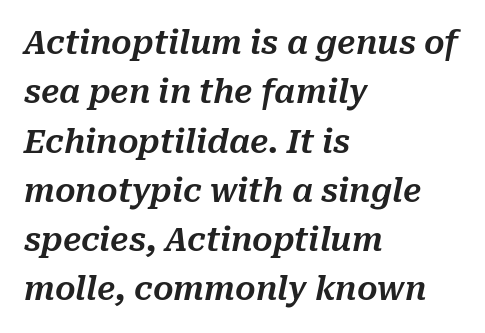
The image shows 32 px text type, italic (leaning right); set left-aligned, normal line spacing (1.54x), normal letter spacing, not underlined; medium stroke contrast and a medium x-height.
